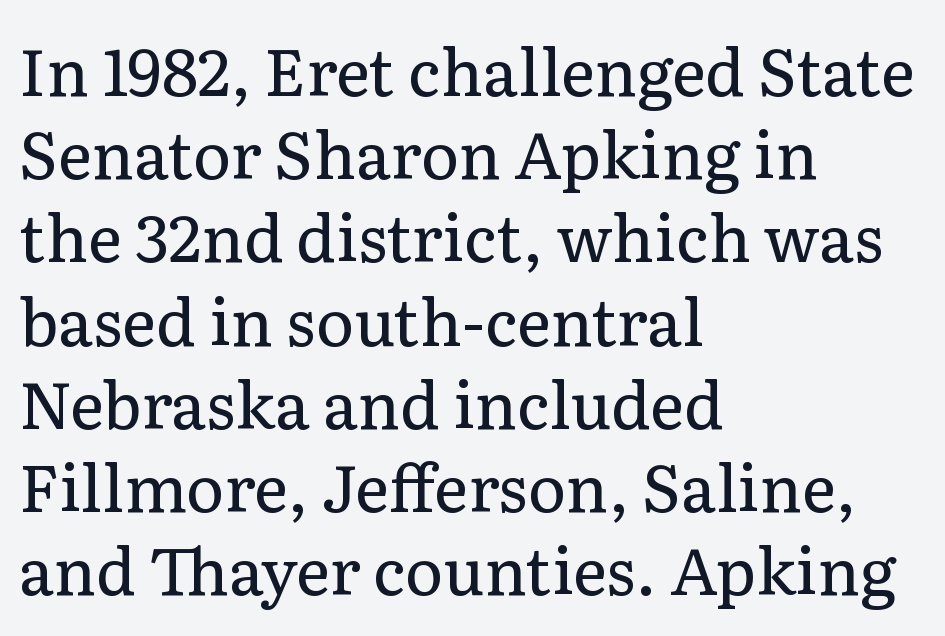
{"serif": "yes", "italic": "no", "bold": "no", "weight": "regular", "width": "normal", "stroke_contrast": "low", "x_height": "medium", "monospaced": "no", "underline": "no", "align": "left", "line_spacing": "normal", "line_spacing_ratio": 1.28, "letter_spacing": "normal", "letter_spacing_em": 0.0, "glyph_px": 65}
